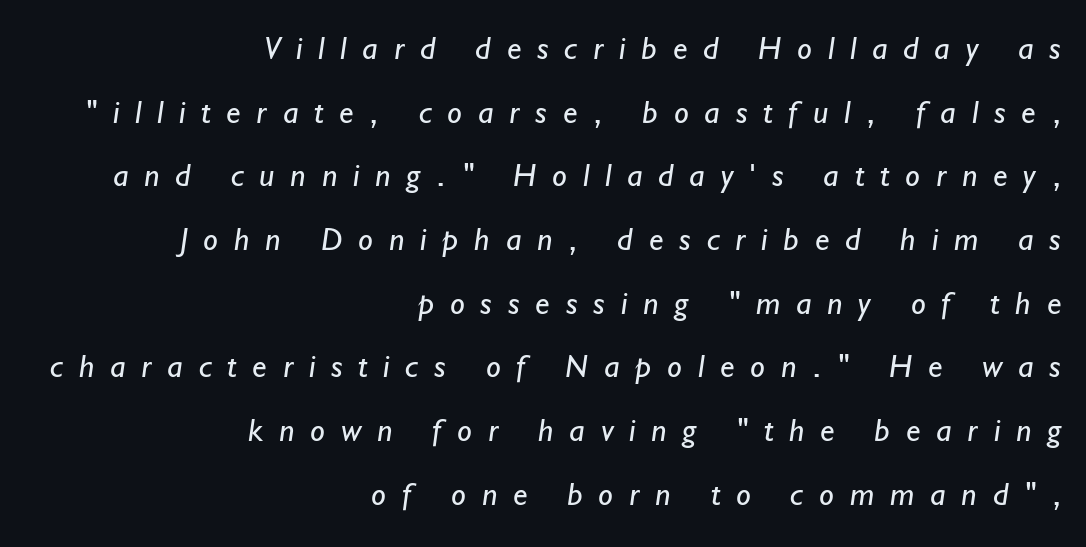
Words float on clear page, feet unadorned. Is the letter spacing exaggerated? Yes — the characters are pushed far apart. Vertical stems look standard width or narrower in stroke. Every row of glyphs terminates at an identical x-position on the right.
